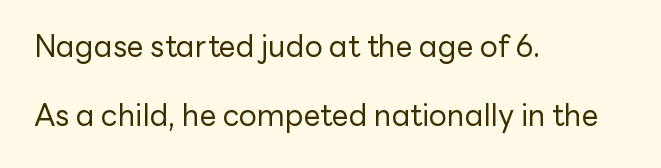
{"serif": "no", "italic": "no", "bold": "no", "weight": "regular", "width": "normal", "stroke_contrast": "low", "x_height": "medium", "monospaced": "no", "underline": "no", "align": "left", "line_spacing": "loose", "line_spacing_ratio": 2.3, "letter_spacing": "normal", "letter_spacing_em": 0.0, "glyph_px": 30}
